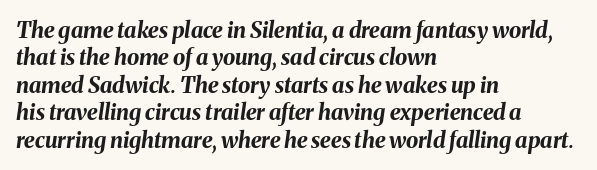
The image shows 22 px bold type, italic (leaning right); set left-aligned, normal line spacing (1.25x), normal letter spacing, not underlined.
